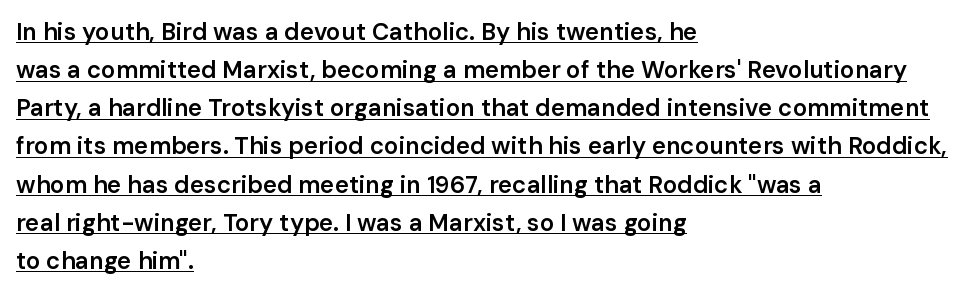
The passage shown stacks its lines at a standard gap. The lettering holds an erect, upright posture throughout. No extra tracking has been applied to these lines. Compared with a centered layout, this one pins lines to the left instead.
